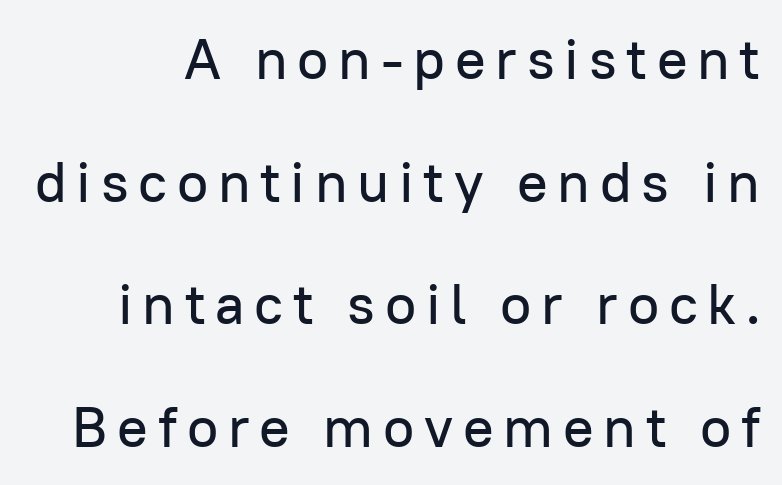
The image shows 57 px sans-serif type, upright; set loose line spacing (2.15x), not underlined; low stroke contrast and a medium x-height.
